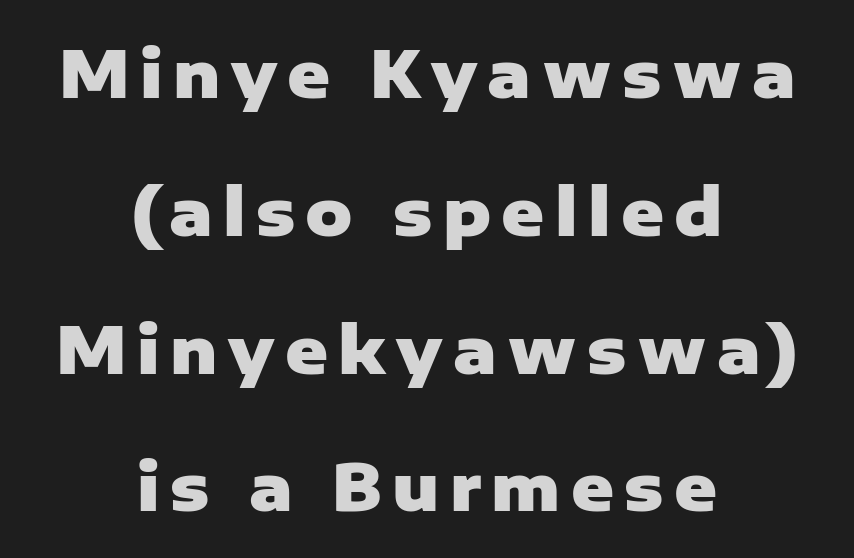
The image shows 65 px heavy sans-serif type, upright; set centered, loose line spacing (2.12x), not underlined; low stroke contrast and a medium x-height.
